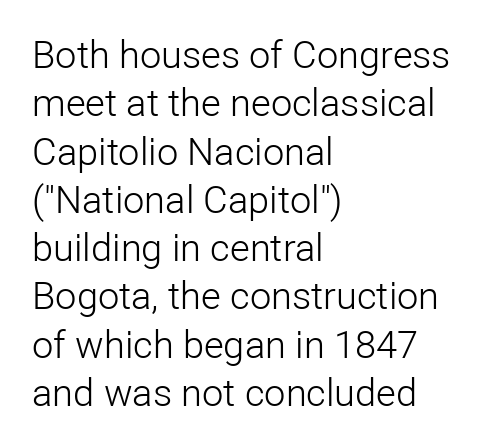
Q: Is the text bold? A: No.
Q: Is the text italic (slanted)? A: No, it is upright.
Q: Is the typeface a serif or a sans-serif typeface? A: Sans-serif.
Q: Is the text underlined? A: No.
Q: How is the paragraph aligned? A: Left-aligned.
Q: Is the spacing between letters normal or unusually wide? A: Normal.
Q: Is the spacing between lines tight, normal or loose? A: Normal.
Q: Width (condensed, normal, or wide)? A: Normal.
Q: Stroke contrast? A: Low.
Q: x-height? A: Medium.
Q: Monospaced? A: No.
